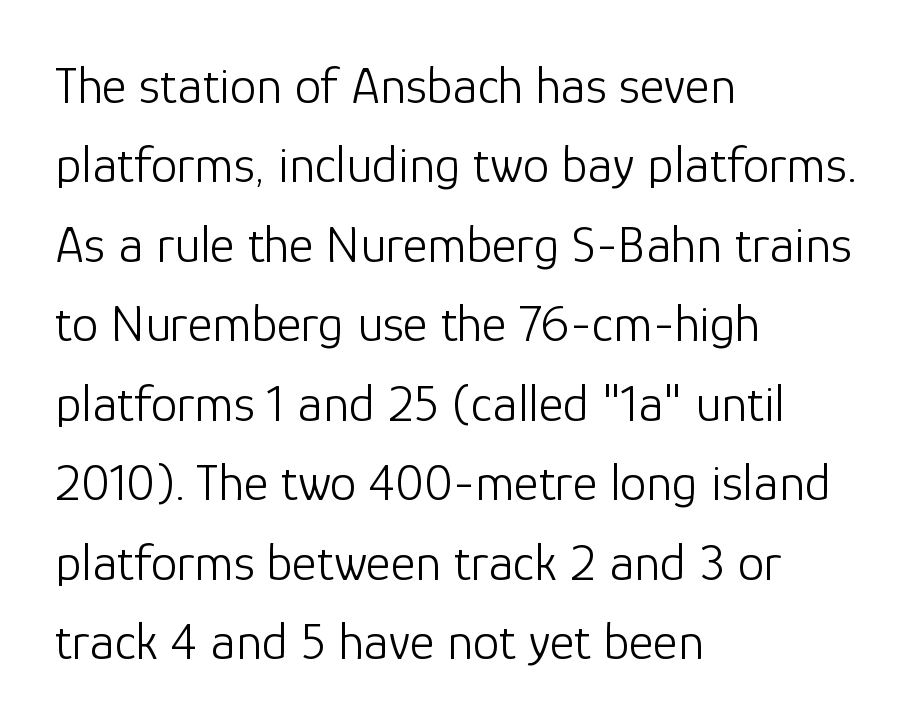
Q: Is the text bold? A: No.
Q: Is the text italic (slanted)? A: No, it is upright.
Q: Is the typeface a serif or a sans-serif typeface? A: Sans-serif.
Q: Is the text underlined? A: No.
Q: How is the paragraph aligned? A: Left-aligned.
Q: Is the spacing between letters normal or unusually wide? A: Normal.
Q: Is the spacing between lines tight, normal or loose? A: Normal.
Q: Width (condensed, normal, or wide)? A: Normal.
Q: Stroke contrast? A: Low.
Q: x-height? A: Medium.
Q: Monospaced? A: No.
